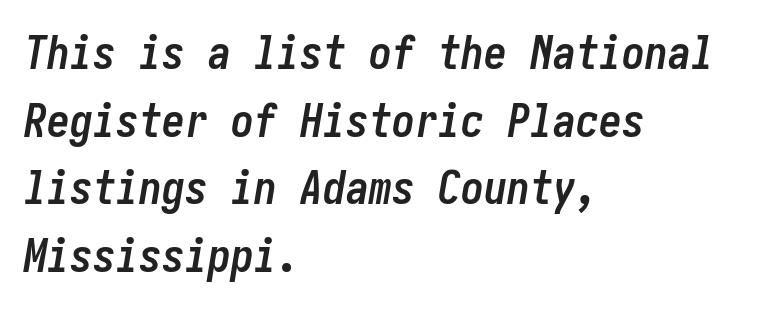
The image shows 46 px semibold, condensed type, italic (leaning right); set left-aligned, normal line spacing (1.47x), normal letter spacing, not underlined; low stroke contrast and a medium x-height.
